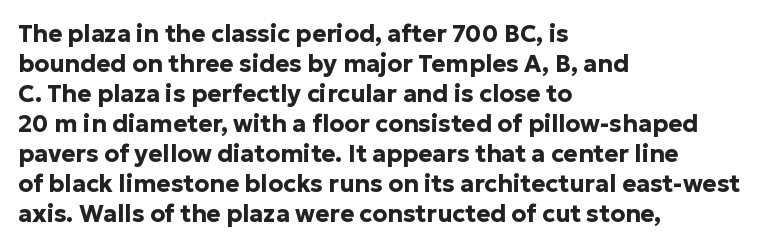
{"italic": "no", "bold": "yes", "underline": "no", "align": "left", "line_spacing": "normal", "line_spacing_ratio": 1.25, "letter_spacing": "normal", "letter_spacing_em": 0.0, "glyph_px": 24}
